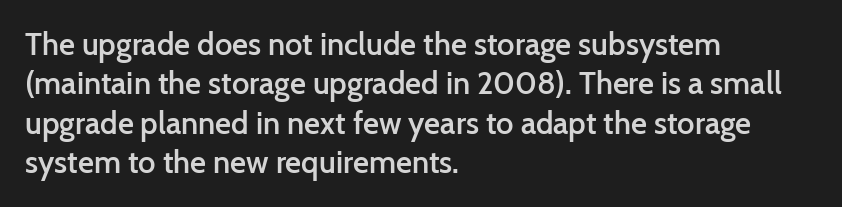
{"serif": "no", "italic": "no", "bold": "semi", "weight": "semibold", "width": "normal", "stroke_contrast": "low", "x_height": "medium", "monospaced": "no", "underline": "no", "align": "left", "line_spacing": "normal", "line_spacing_ratio": 1.27, "letter_spacing": "normal", "letter_spacing_em": 0.0, "glyph_px": 31}
